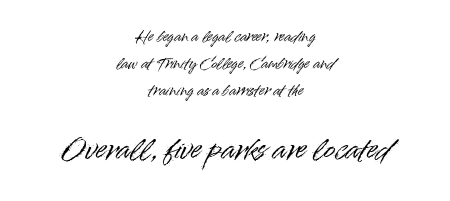
This layout puts the modest block above and the oversized block below. The lines are quadded center. There is no visible air inserted between adjacent glyphs. Only glyphs here, with clear space below each row.
